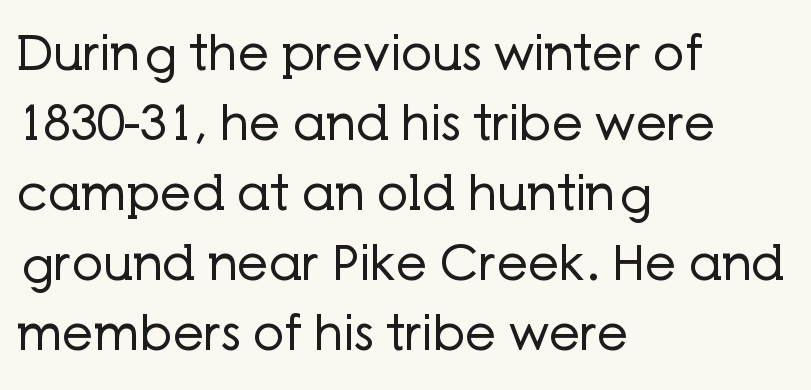
This block has exactly the height ordinary leading produces. The lettering holds an erect, upright posture throughout. The cut favours lightness, reaching ordinary text weight at its darkest. Each line starts at the same left margin while the right side varies. This sample has the flowing, uneven cadence of proportional lettering.
